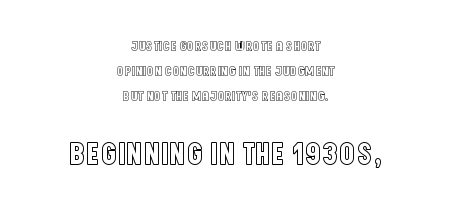
The string is rendered with underlining switched off. These lines are rendered in a variable-pitch font. Every row of glyphs is offset so its center matches the block's center. This sample uses an upright cut, with every glyph sitting square on the baseline. Scale increases going downward across the two blocks. A typesetter would call this zero additional tracking.
